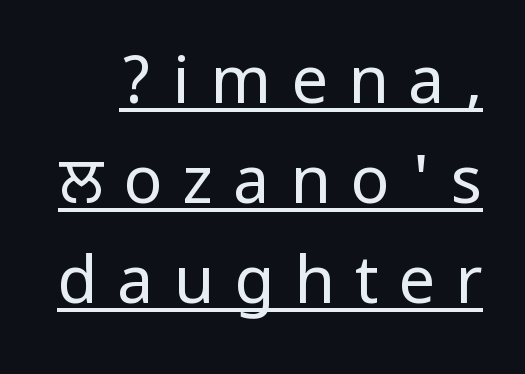
{"serif": "no", "italic": "no", "bold": "no", "weight": "regular", "width": "condensed", "stroke_contrast": "low", "underline": "yes", "line_spacing": "normal", "line_spacing_ratio": 1.54, "letter_spacing": "wide", "letter_spacing_em": 0.31, "glyph_px": 65}
